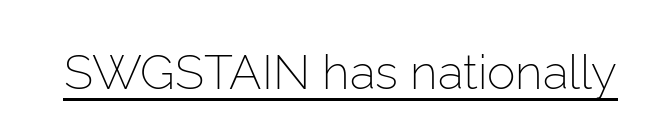
{"serif": "no", "italic": "no", "bold": "no", "weight": "light", "width": "normal", "stroke_contrast": "low", "x_height": "medium", "monospaced": "no", "underline": "yes", "letter_spacing": "normal", "letter_spacing_em": 0.0, "glyph_px": 48}
